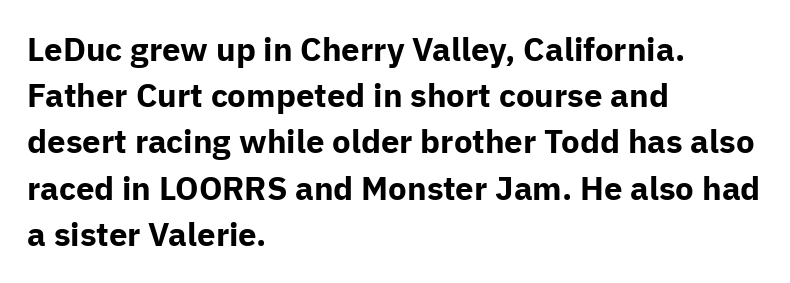
The image shows 33 px bold sans-serif type, upright; set left-aligned, normal line spacing (1.4x), normal letter spacing, not underlined; low stroke contrast and a medium x-height.
